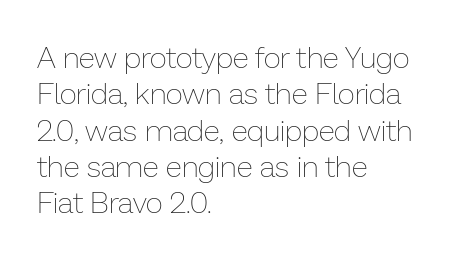
The image shows 30 px thin type, upright; set left-aligned, line spacing 1.21x, normal letter spacing, not underlined; low stroke contrast and a medium x-height.
